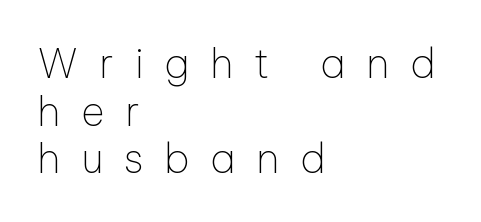
The image shows 41 px thin sans-serif type, upright; set left-aligned, line spacing 1.16x, unusually wide letter spacing (+0.5 em), not underlined; low stroke contrast and a medium x-height.
